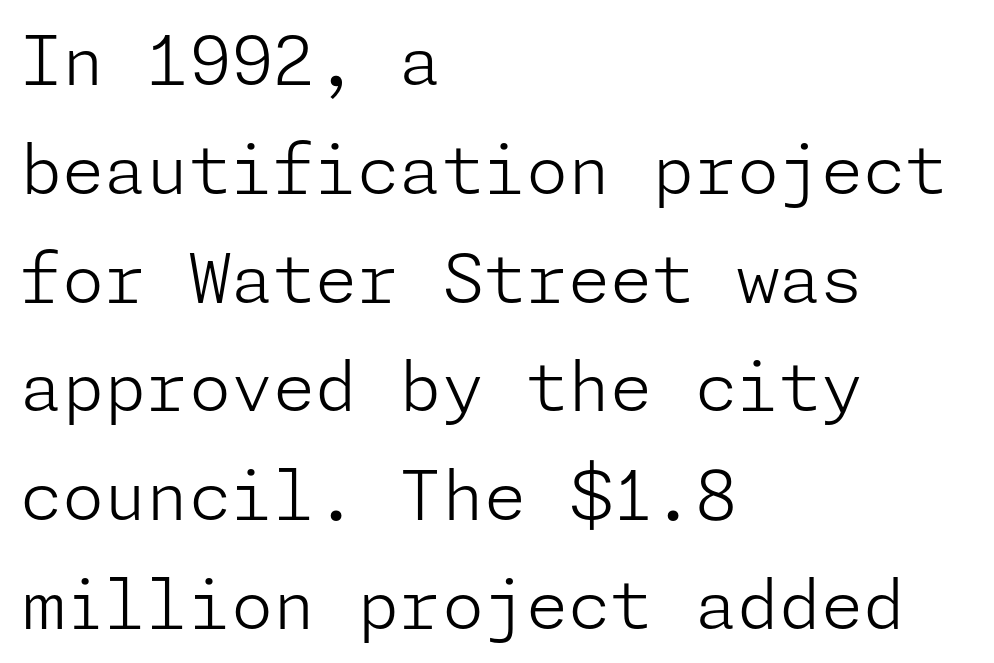
The image shows 68 px light sans-serif type, upright; set left-aligned, normal line spacing (1.6x), normal letter spacing, not underlined; low stroke contrast and a medium x-height.
